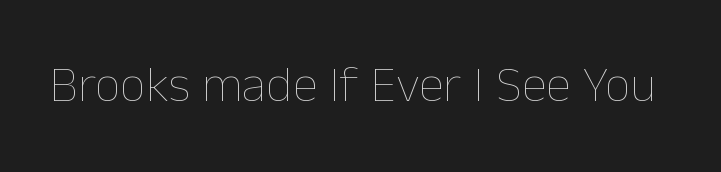
The image shows 51 px thin type, upright; set normal letter spacing, not underlined; low stroke contrast and a medium x-height.
